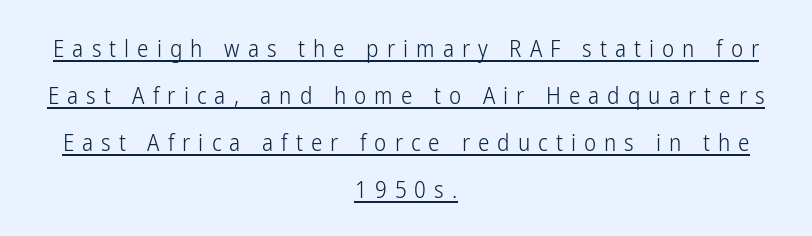
{"italic": "no", "bold": "no", "underline": "yes", "align": "center", "line_spacing": "loose", "line_spacing_ratio": 2.05, "letter_spacing": "wide", "letter_spacing_em": 0.35, "glyph_px": 23}
